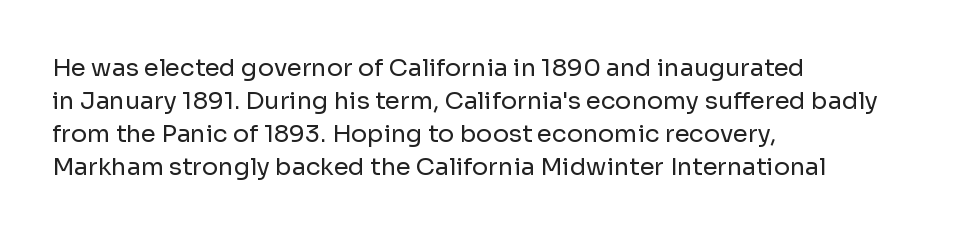
Horizontally, the lines are justified to the leading edge only. A roman cut, with each character standing at attention. The lines sit at an ordinary, default distance from one another. The font sits on the lighter half of the weight spectrum, regular included. Just letters on the line, the space beneath them empty. Standard letterfit; no display-style spreading of the glyphs.
